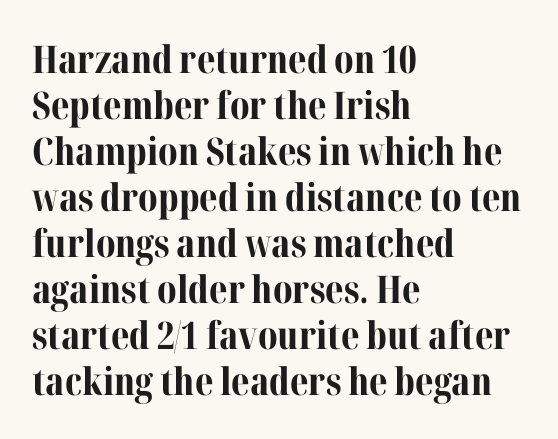
{"serif": "yes", "italic": "no", "bold": "yes", "weight": "bold", "width": "normal", "stroke_contrast": "medium", "x_height": "medium", "monospaced": "no", "underline": "no", "align": "left", "line_spacing_ratio": 1.21, "letter_spacing": "normal", "letter_spacing_em": 0.0, "glyph_px": 38}
